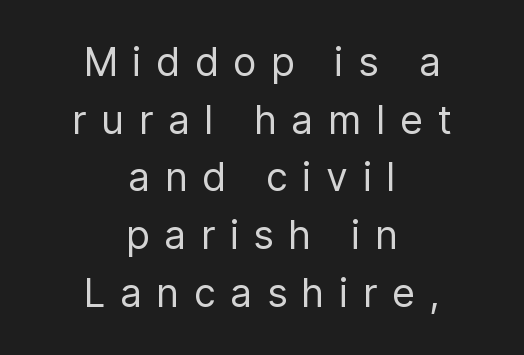
The image shows 39 px regular-weight, condensed sans-serif type, upright; set centered, normal line spacing (1.48x), unusually wide letter spacing (+0.42 em), not underlined; low stroke contrast and a medium x-height.
